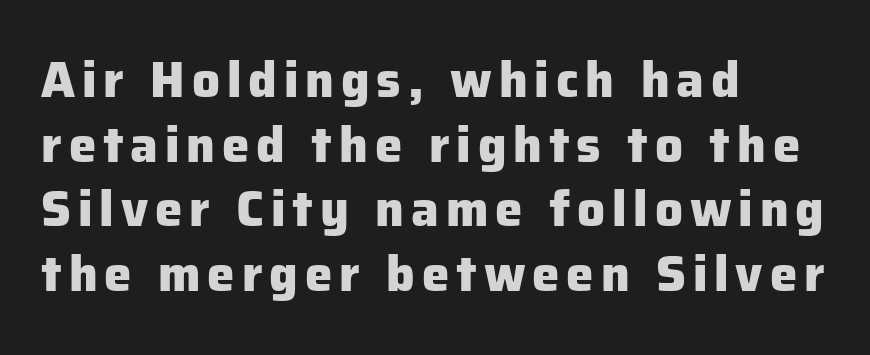
The image shows 49 px heavy sans-serif type, upright; set left-aligned, normal line spacing (1.32x), not underlined; low stroke contrast and a medium x-height.
